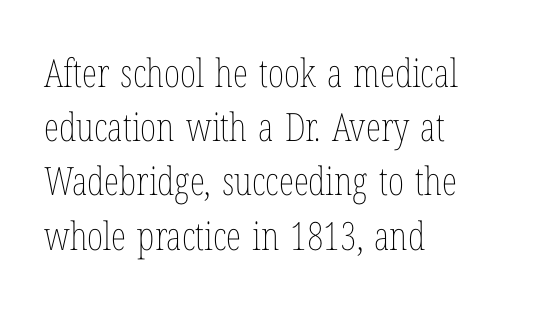
Caption: standard tracking, unaltered. These lines are set flush left with a ragged right edge. Is this a fixed-width face? No — the glyphs have proportional, varying widths. Every character sits straight up, as roman type does. Caption: face not bold, strokes unweighted. Nobody drew a line under any word here.
